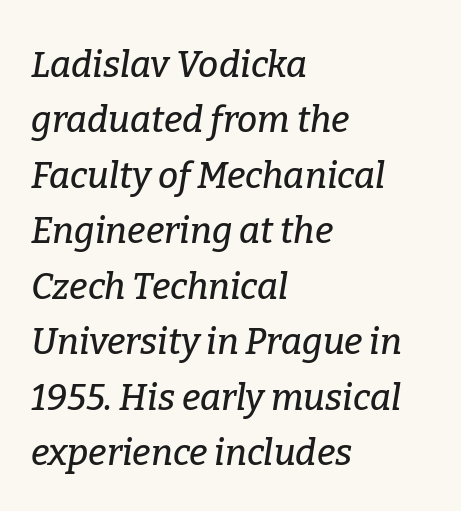
Here the designer chose a conventional face with non-uniform glyph widths. The typeface chosen for these lines features serifs. Clear beneath every line of the passage. Normally led — the rows are evenly, conventionally spaced.
